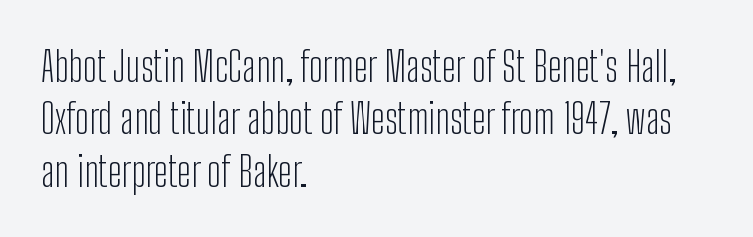
Casual observation: everything's shoved over to the left. Heaviness? Minimal to ordinary, like unemphasized prose. In terms of letterform style, serifs are entirely absent. The strip under each line holds only bare page.
